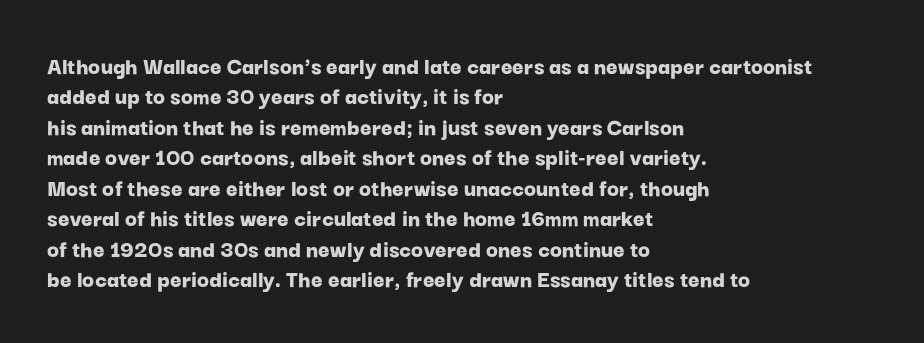
The image shows 25 px bold type, upright; set left-aligned, line spacing 1.22x, normal letter spacing, not underlined.
